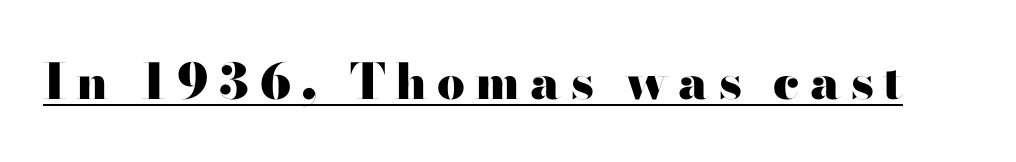
The image shows 49 px heavy, wide sans-serif type, upright; set unusually wide letter spacing (+0.2 em), underlined; high stroke contrast and a small x-height.
